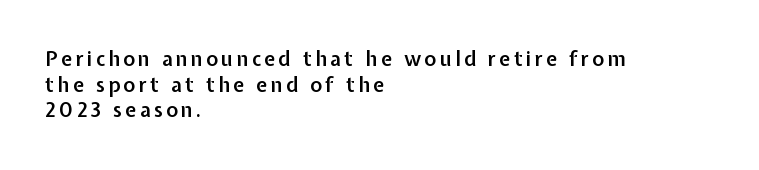
Q: Is the text bold? A: Semi-bold.
Q: Is the text italic (slanted)? A: No, it is upright.
Q: Is the text underlined? A: No.
Q: How is the paragraph aligned? A: Left-aligned.
Q: Is the spacing between lines tight, normal or loose? A: Normal.
